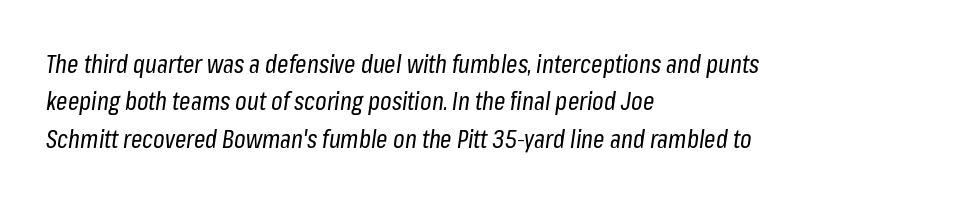
The image shows 25 px text type, italic (leaning right); set left-aligned, normal line spacing (1.5x), normal letter spacing, not underlined.
